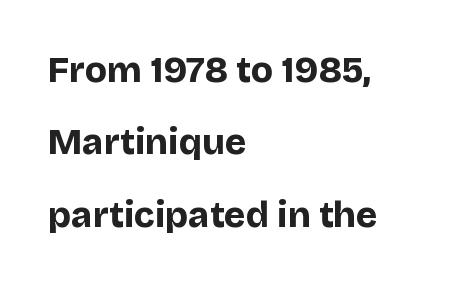
The image shows 36 px bold sans-serif type, upright; set left-aligned, loose line spacing (2.01x), normal letter spacing, not underlined; low stroke contrast and a large x-height.
